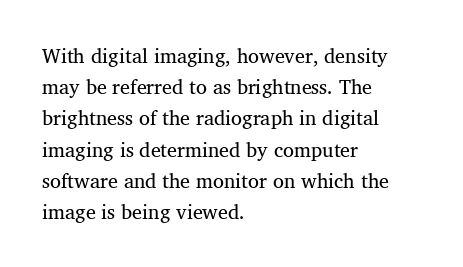
The space between consecutive lines is moderate. Letters rest on an invisible, unmarked baseline. Think standard paragraph weight, or any step lighter than that. Does extra space separate the letters? No, they use regular spacing. If you drew a ruler down the left edge, every line would touch it.
